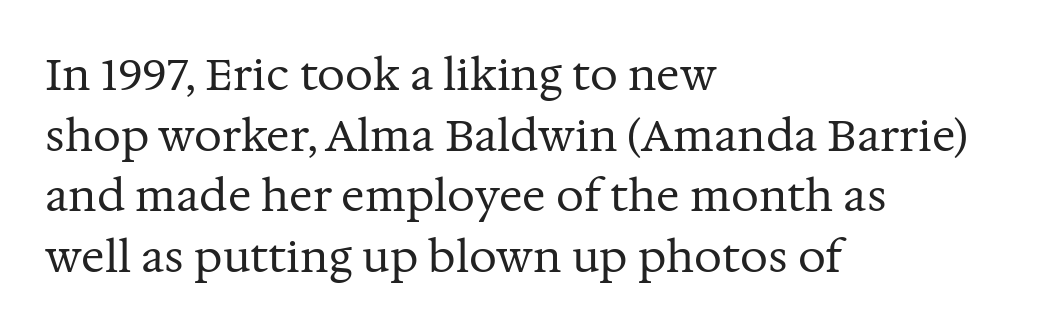
The image shows 44 px regular-weight serif type, upright; set left-aligned, normal line spacing (1.38x), normal letter spacing, not underlined; medium stroke contrast and a medium x-height.
